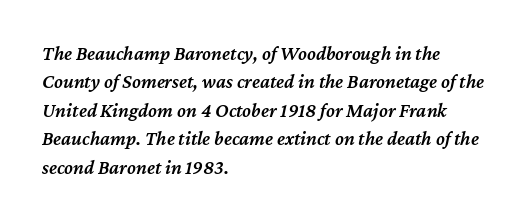
The image shows 20 px text type, italic (leaning right); set left-aligned, normal line spacing (1.42x), normal letter spacing, not underlined.
